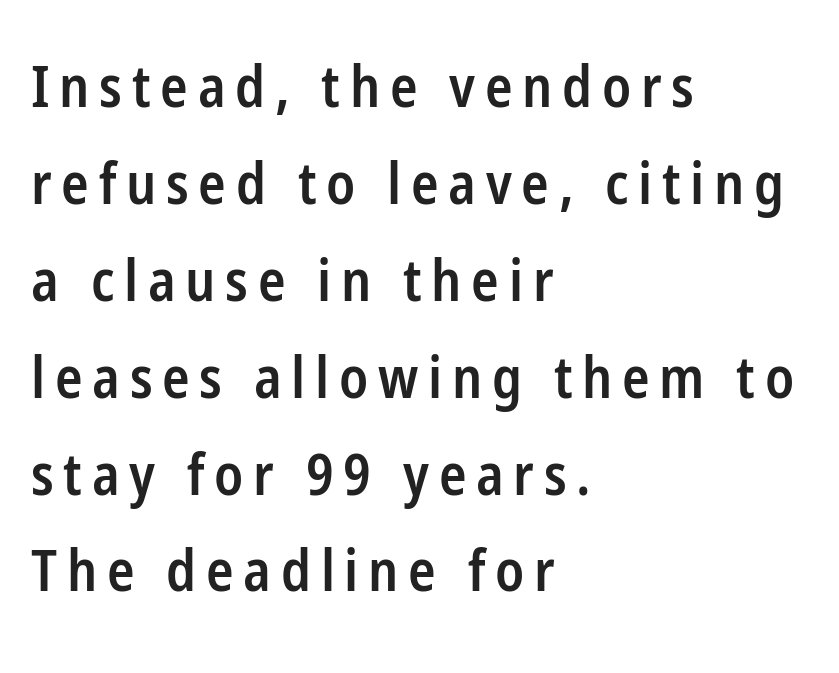
The image shows 57 px semibold, condensed sans-serif type, upright; set left-aligned, normal line spacing (1.7x), not underlined; low stroke contrast and a medium x-height.
